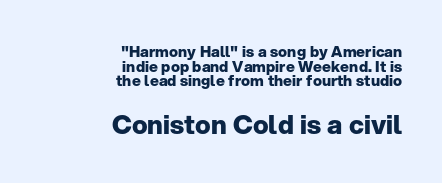
Plenty of ink on the page — the face is bold. Regarding leading, the lines here are crowded together. Posture: straight, roman, zero tilt. Nobody drew a line under any word here.
